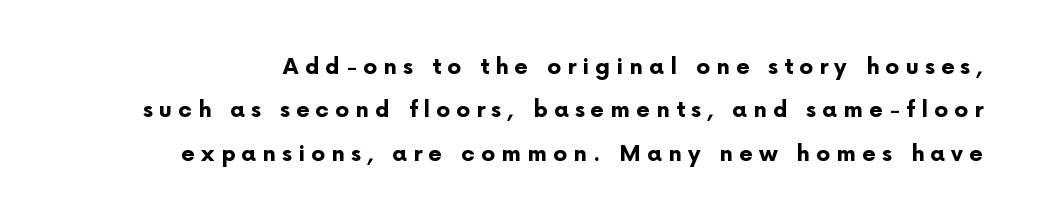
The image shows 22 px bold type, upright; set loose line spacing (1.97x), unusually wide letter spacing (+0.28 em), not underlined.
